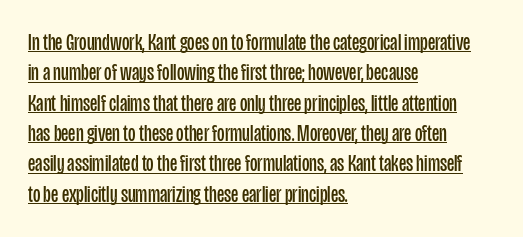
Quick note: interline space is typical. Stroke mass is kept to a normal reading level or below. Words appear dense and cohesive because spacing is normal. The rendering anchors every line to the left-hand side. Posture: upright roman.
